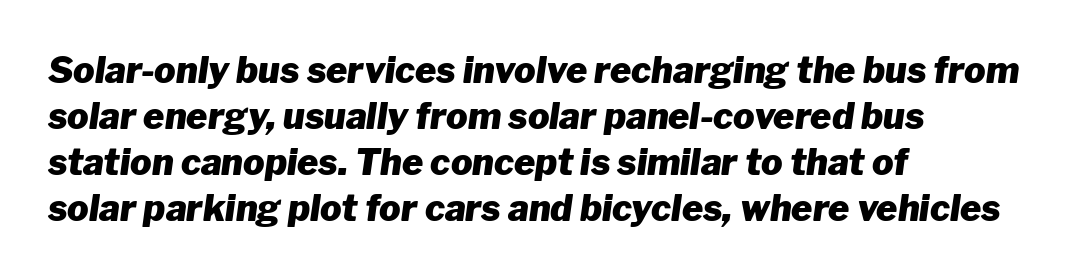
When letters slant like this, we call the style italic. Each new line begins a customary step beneath the previous one. Check the space under the baseline: it is left empty. Left-aligned paragraph, ragged on the right. A typesetter would call this proportional, since set widths differ per character.
